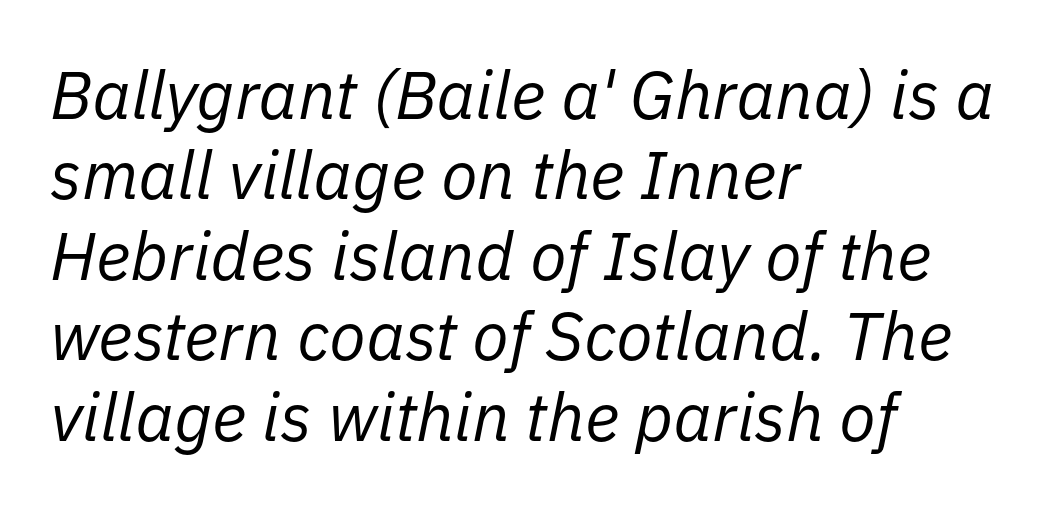
Compared with ordinary roman type, these characters are visibly tilted. Note the varied advance widths — an 'i' is clearly narrower than an 'm'. The foot of each line stays bare and open. The rag falls on the right side of this text block. The passage shown has conventional tracking throughout.
